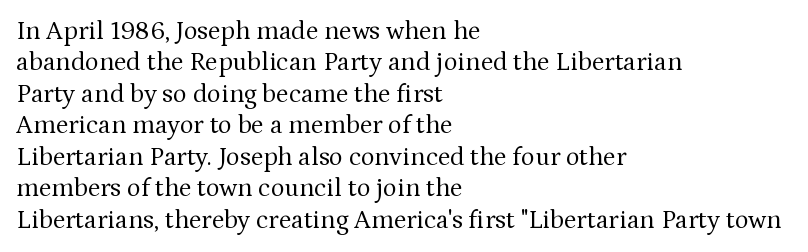
What stands out about the letter spacing? Nothing — it is the standard amount. The rendering anchors every line to the left-hand side. A light-to-regular cut is what we see here. Ordinary non-slanted type is in use.
